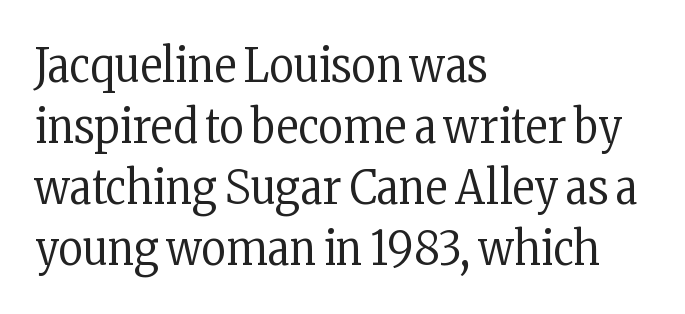
{"serif": "yes", "italic": "no", "bold": "no", "weight": "regular", "width": "condensed", "stroke_contrast": "low", "x_height": "medium", "monospaced": "no", "underline": "no", "align": "left", "line_spacing": "normal", "line_spacing_ratio": 1.3, "letter_spacing": "normal", "letter_spacing_em": 0.0, "glyph_px": 47}
